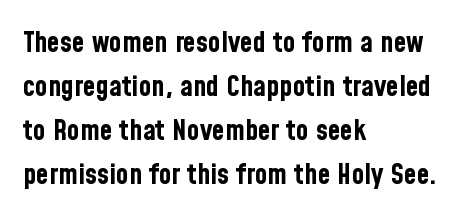
Letterform terminals end flat and unadorned throughout the passage. The line texture is even and compact thanks to regular tracking. Do the letters lean? They stand straight. Quick note: underline off. Which margin do the lines hug? The left one — the right edge is uneven.
